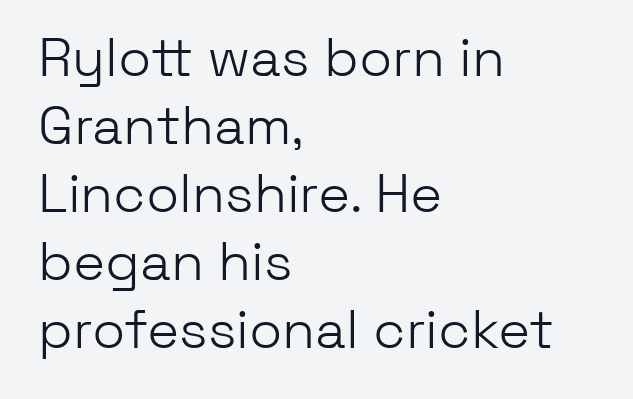
{"serif": "no", "italic": "no", "bold": "no", "weight": "light", "width": "normal", "stroke_contrast": "low", "x_height": "medium", "monospaced": "no", "underline": "no", "align": "left", "line_spacing": "normal", "line_spacing_ratio": 1.26, "letter_spacing": "normal", "letter_spacing_em": 0.0, "glyph_px": 54}
